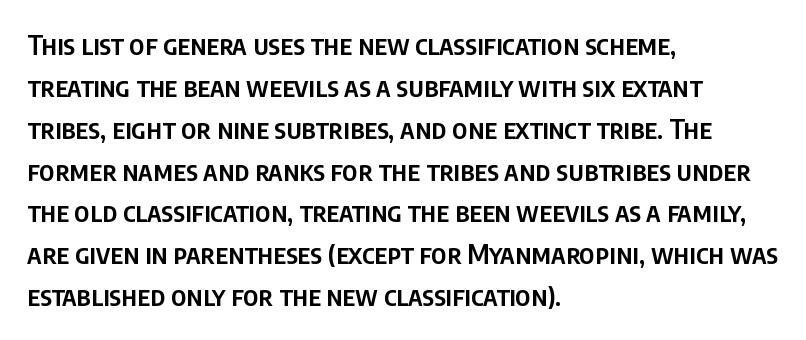
Q: Is the text bold? A: Semi-bold.
Q: Is the text italic (slanted)? A: No, it is upright.
Q: Is the text underlined? A: No.
Q: How is the paragraph aligned? A: Left-aligned.
Q: Is the spacing between letters normal or unusually wide? A: Normal.
Q: Is the spacing between lines tight, normal or loose? A: Normal.
